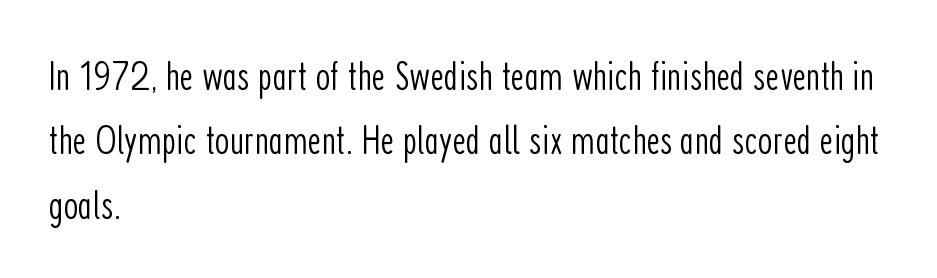
Q: Is the text bold? A: No.
Q: Is the text italic (slanted)? A: No, it is upright.
Q: Is the typeface a serif or a sans-serif typeface? A: Sans-serif.
Q: Is the text underlined? A: No.
Q: How is the paragraph aligned? A: Left-aligned.
Q: Is the spacing between letters normal or unusually wide? A: Normal.
Q: Is the spacing between lines tight, normal or loose? A: Normal.
Q: Width (condensed, normal, or wide)? A: Condensed.
Q: Stroke contrast? A: Low.
Q: x-height? A: Medium.
Q: Monospaced? A: No.
